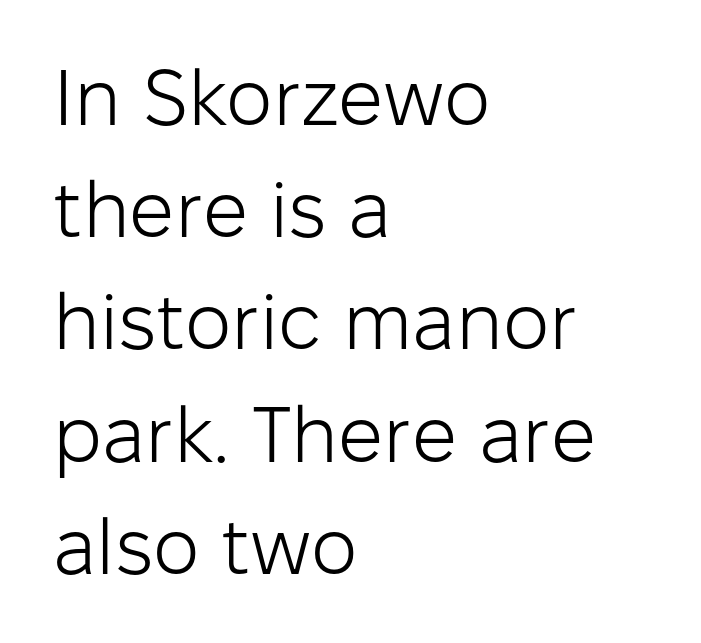
The image shows 79 px light sans-serif type, upright; set left-aligned, normal line spacing (1.42x), normal letter spacing, not underlined; low stroke contrast and a medium x-height.
